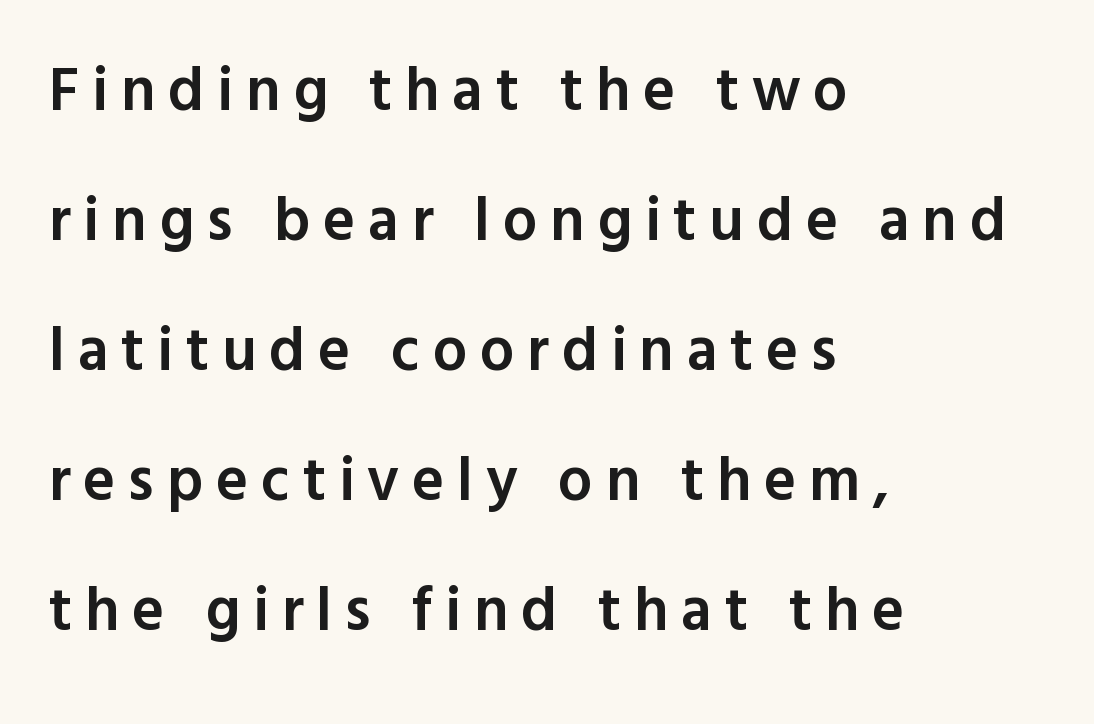
Q: Is the text bold? A: Semi-bold.
Q: Is the text italic (slanted)? A: No, it is upright.
Q: Is the typeface a serif or a sans-serif typeface? A: Sans-serif.
Q: Is the text underlined? A: No.
Q: How is the paragraph aligned? A: Left-aligned.
Q: Is the spacing between letters normal or unusually wide? A: Unusually wide.
Q: Is the spacing between lines tight, normal or loose? A: Loose.
Q: Width (condensed, normal, or wide)? A: Normal.
Q: x-height? A: Medium.
Q: Monospaced? A: No.
